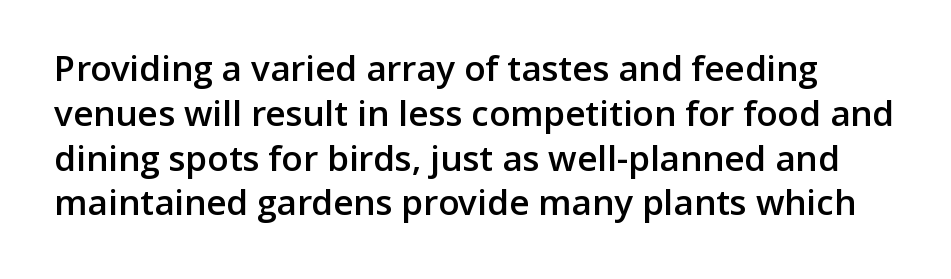
The image shows 35 px semibold sans-serif type, upright; set normal line spacing (1.28x), normal letter spacing, not underlined; low stroke contrast and a medium x-height.
